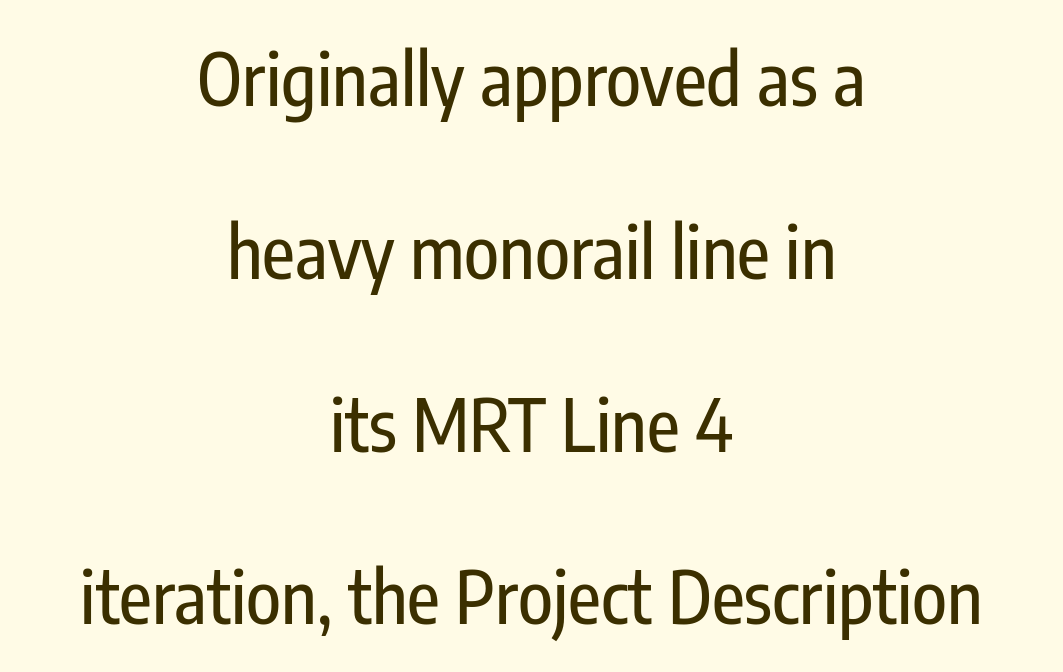
Q: Is the text italic (slanted)? A: No, it is upright.
Q: Is the typeface a serif or a sans-serif typeface? A: Sans-serif.
Q: Is the text underlined? A: No.
Q: How is the paragraph aligned? A: Centered.
Q: Is the spacing between letters normal or unusually wide? A: Normal.
Q: Is the spacing between lines tight, normal or loose? A: Loose.
Q: Width (condensed, normal, or wide)? A: Condensed.
Q: Stroke contrast? A: Low.
Q: x-height? A: Medium.
Q: Monospaced? A: No.
